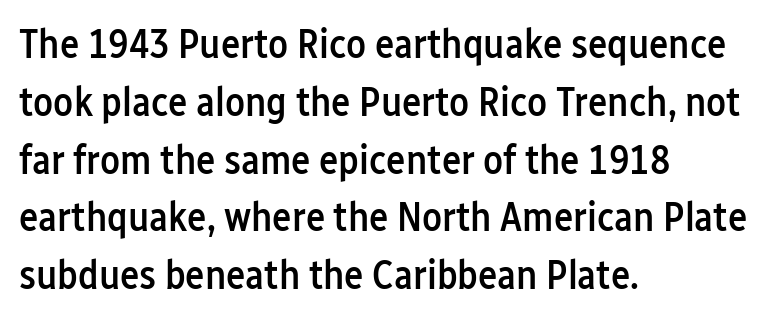
The image shows 41 px semibold, condensed sans-serif type, upright; set left-aligned, normal line spacing (1.41x), normal letter spacing, not underlined; low stroke contrast and a medium x-height.
